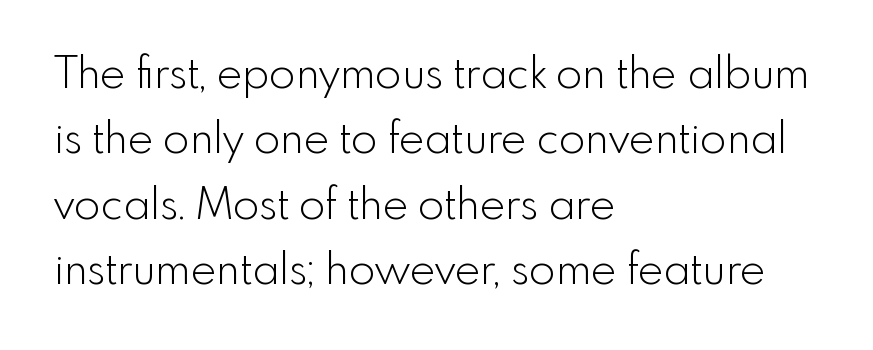
The image shows 43 px light sans-serif type, upright; set left-aligned, normal line spacing (1.52x), normal letter spacing, not underlined; a small x-height.
